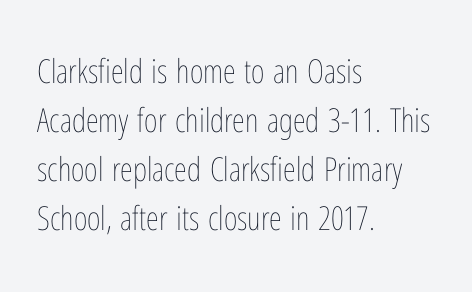
{"italic": "no", "bold": "no", "weight": "thin", "width": "condensed", "stroke_contrast": "low", "x_height": "medium", "monospaced": "no", "underline": "no", "align": "left", "line_spacing": "normal", "line_spacing_ratio": 1.48, "letter_spacing": "normal", "letter_spacing_em": 0.0, "glyph_px": 33}
